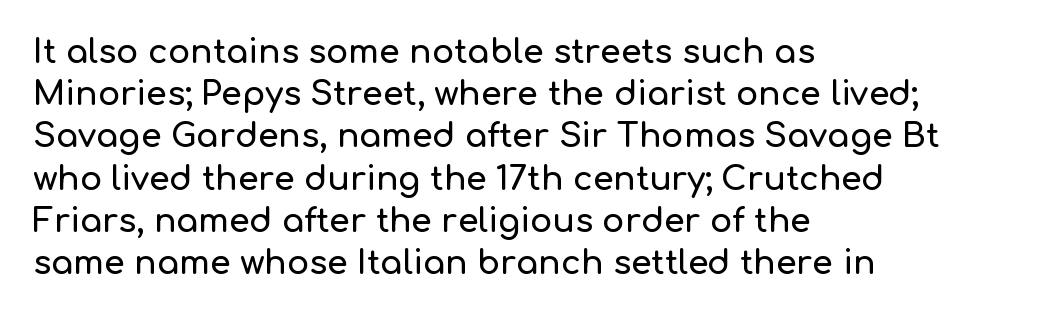
{"serif": "no", "italic": "no", "width": "normal", "stroke_contrast": "low", "x_height": "medium", "monospaced": "no", "underline": "no", "align": "left", "line_spacing": "normal", "line_spacing_ratio": 1.28, "letter_spacing": "normal", "letter_spacing_em": 0.0, "glyph_px": 33}
